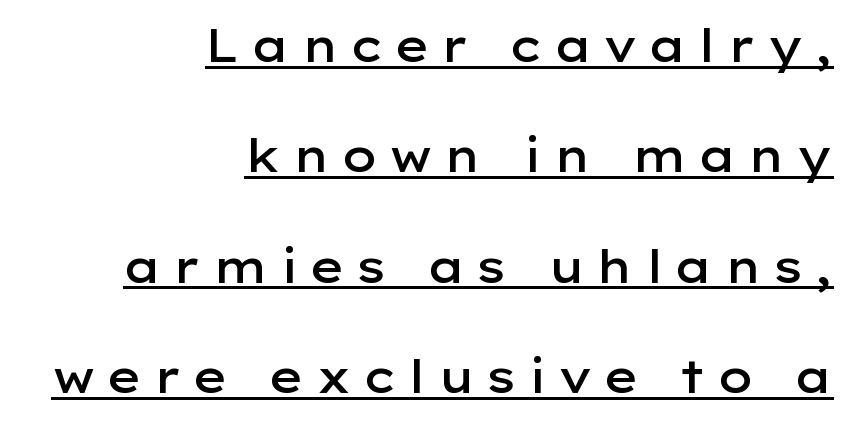
The lettering is marked with a stroke running underneath it. The tracking reads as deliberately expanded to a designer's eye. The characters look somewhat weighty, a semibold short of true bold. Where is the straight margin? On the right. Notice the wide empty band between every row — that's loose leading.
